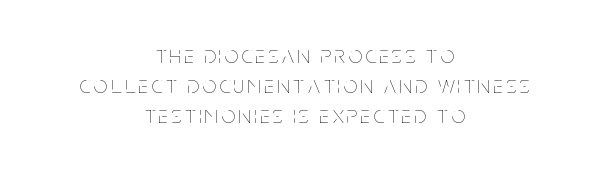
The image shows 24 px text type, upright; set centered, line spacing 1.24x, not underlined.
